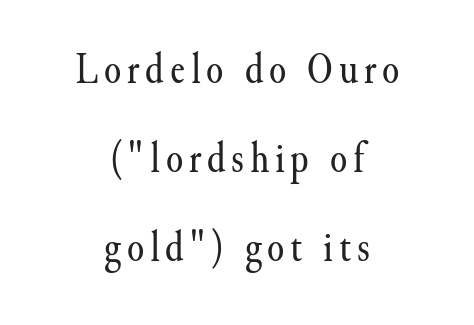
{"serif": "yes", "italic": "no", "bold": "no", "weight": "regular", "width": "normal", "stroke_contrast": "medium", "x_height": "small", "monospaced": "no", "underline": "no", "align": "center", "line_spacing": "loose", "line_spacing_ratio": 2.02, "glyph_px": 44}
